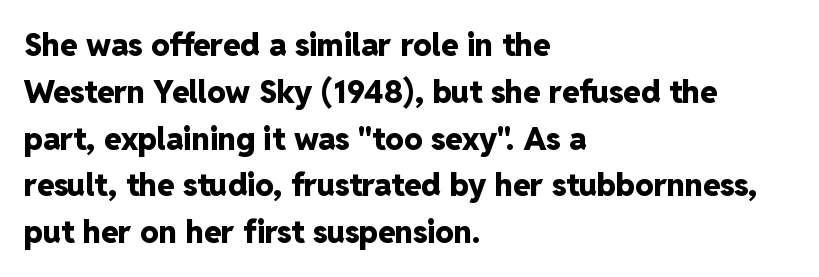
Which margin do the lines hug? The left one — the right edge is uneven. The text was rendered using a sans face with plain stroke endings. Set as a true bold cut, around the 700 mark. What's the leading like? Ordinary, nothing unusual.
